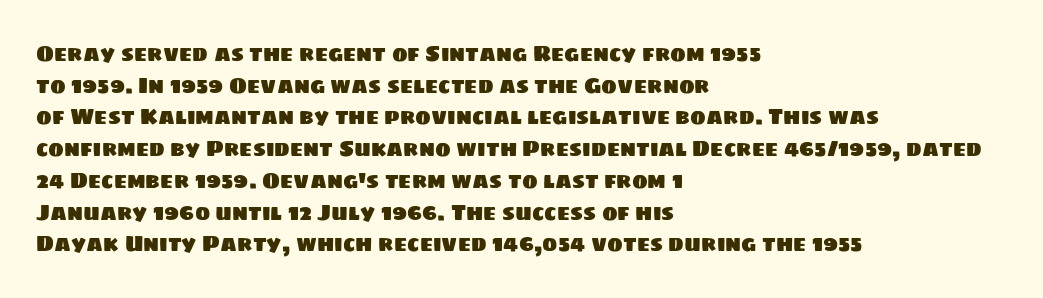
{"underline": "no", "align": "left", "line_spacing": "normal", "line_spacing_ratio": 1.51, "letter_spacing": "normal", "letter_spacing_em": 0.0, "glyph_px": 21}
